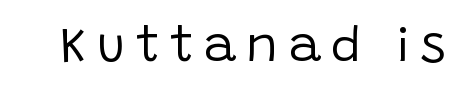
{"serif": "no", "italic": "no", "bold": "no", "weight": "regular", "width": "normal", "stroke_contrast": "low", "x_height": "large", "monospaced": "no", "underline": "no", "letter_spacing": "wide", "letter_spacing_em": 0.21, "glyph_px": 49}
